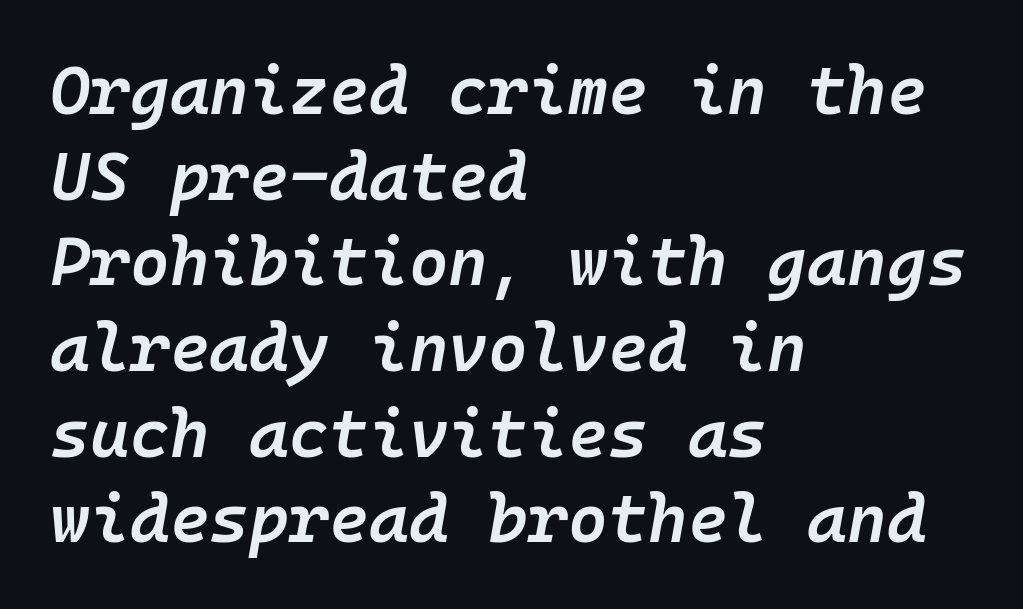
{"italic": "yes", "lean": "right", "slant_degrees": 10, "bold": "semi", "weight": "semibold", "width": "normal", "stroke_contrast": "low", "x_height": "medium", "monospaced": "yes", "underline": "no", "align": "left", "line_spacing": "normal", "line_spacing_ratio": 1.26, "letter_spacing": "normal", "letter_spacing_em": 0.0, "glyph_px": 68}
